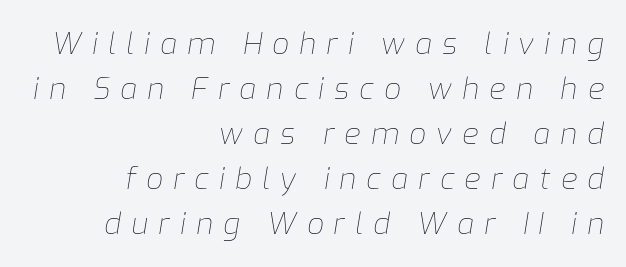
Q: Is the text bold? A: No.
Q: Is the text italic (slanted)? A: Yes, it leans right by about 9 degrees.
Q: Is the text underlined? A: No.
Q: How is the paragraph aligned? A: Right-aligned.
Q: Is the spacing between letters normal or unusually wide? A: Unusually wide.
Q: Is the spacing between lines tight, normal or loose? A: Normal.
Q: Width (condensed, normal, or wide)? A: Normal.
Q: Stroke contrast? A: Low.
Q: x-height? A: Medium.
Q: Monospaced? A: No.
